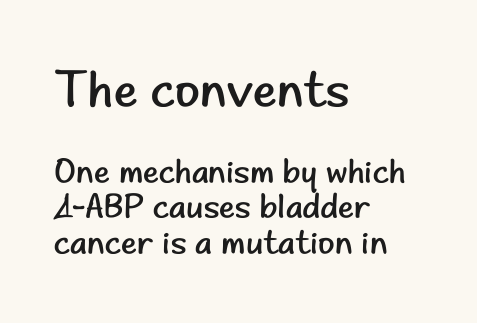
Q: Is the text bold? A: No.
Q: Is the text italic (slanted)? A: No, it is upright.
Q: Is the typeface a serif or a sans-serif typeface? A: Sans-serif.
Q: Is the text underlined? A: No.
Q: How is the paragraph aligned? A: Left-aligned.
Q: Is the spacing between letters normal or unusually wide? A: Normal.
Q: Is the spacing between lines tight, normal or loose? A: Tight.
Q: Which block of text is set in a larger size, the first (top) or the second (bottom)? A: The first (top) one.
Q: Width (condensed, normal, or wide)? A: Normal.
Q: Stroke contrast? A: Low.
Q: x-height? A: Small.
Q: Monospaced? A: No.
